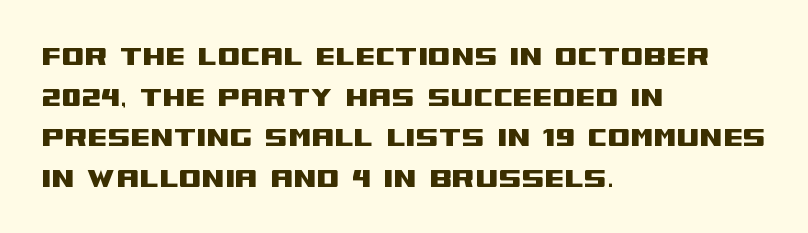
The passage shown is typeset with a sans-serif family. Nobody drew a line under any word here. These lines keep a tight, regular rhythm from letter to letter. If you drew a ruler down the left edge, every line would touch it. Do the characters align in a grid? No, the font is proportional. If you drew a line through each stem, it would be perfectly vertical.
